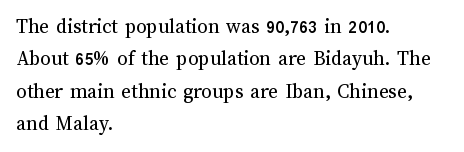
The image shows 21 px text type, upright; set left-aligned, normal line spacing (1.54x), normal letter spacing, not underlined.
